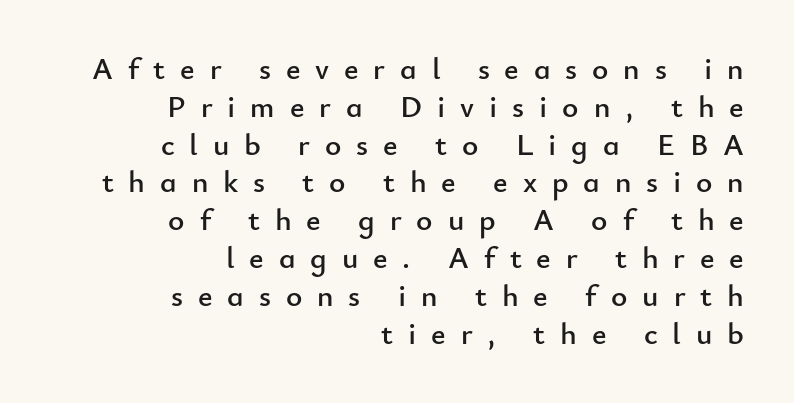
The image shows 31 px sans-serif type, upright; set right-aligned, line spacing 1.22x, unusually wide letter spacing (+0.48 em), not underlined; low stroke contrast and a small x-height.
